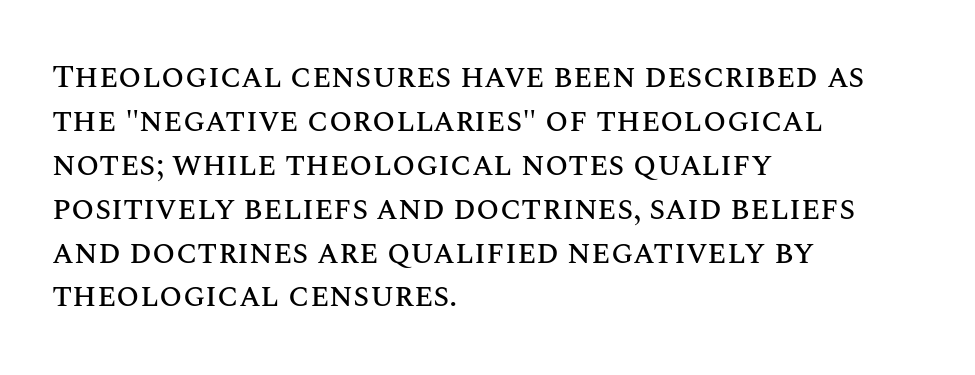
The image shows 33 px text type, upright; set left-aligned, normal line spacing (1.33x), normal letter spacing, not underlined; medium stroke contrast and a large x-height.
